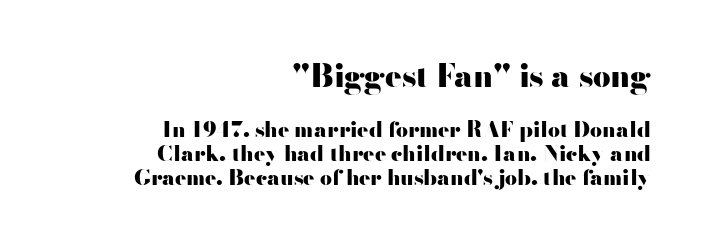
These lines were composed using upright roman letters. Proportional: the letters do not fall into vertical columns. This sample is right-justified, so line beginnings fall wherever the words allow. Default kerning and tracking; the words read as compact shapes.
